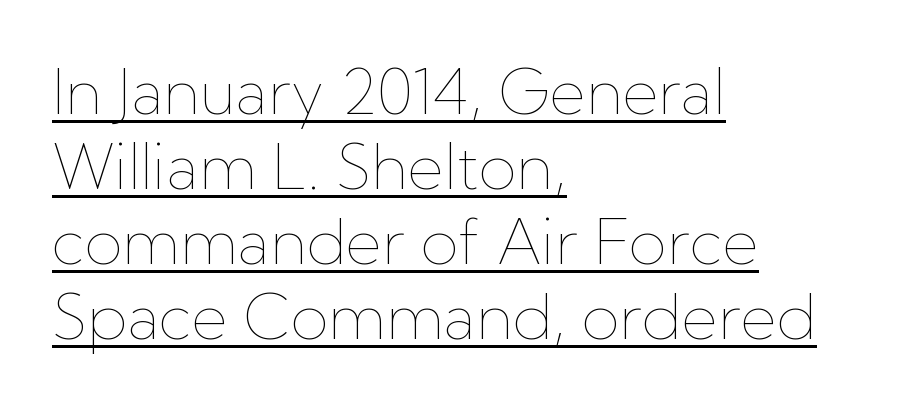
{"italic": "no", "bold": "no", "weight": "thin", "width": "normal", "stroke_contrast": "low", "x_height": "medium", "monospaced": "no", "underline": "yes", "align": "left", "line_spacing_ratio": 1.21, "letter_spacing": "normal", "letter_spacing_em": 0.0, "glyph_px": 62}
